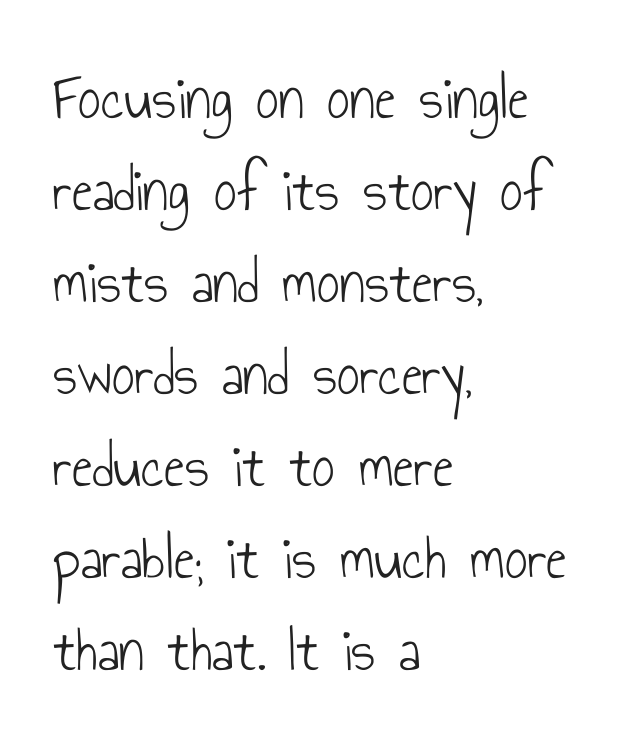
{"serif": "no", "italic": "no", "bold": "no", "weight": "light", "width": "condensed", "stroke_contrast": "low", "x_height": "small", "monospaced": "no", "underline": "no", "align": "left", "line_spacing": "normal", "line_spacing_ratio": 1.46, "letter_spacing": "normal", "letter_spacing_em": 0.0, "glyph_px": 63}
